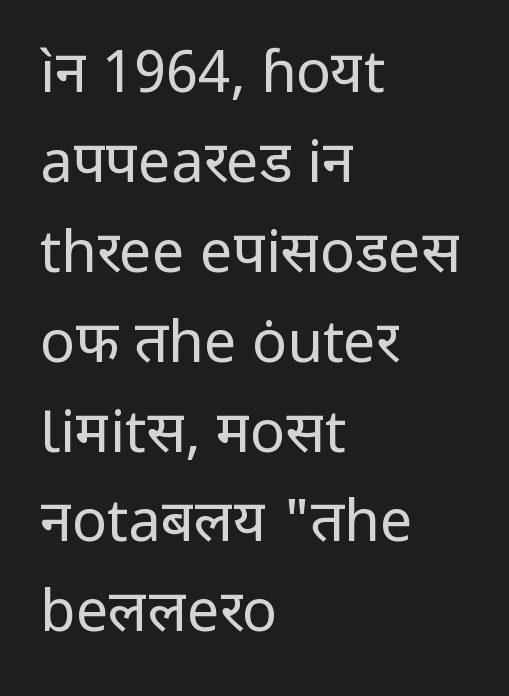
Q: Is the text bold? A: No.
Q: Is the text italic (slanted)? A: No, it is upright.
Q: Is the typeface a serif or a sans-serif typeface? A: Sans-serif.
Q: Is the text underlined? A: No.
Q: How is the paragraph aligned? A: Left-aligned.
Q: Is the spacing between letters normal or unusually wide? A: Normal.
Q: Is the spacing between lines tight, normal or loose? A: Normal.
Q: Width (condensed, normal, or wide)? A: Normal.
Q: Stroke contrast? A: Low.
Q: x-height? A: Medium.
Q: Monospaced? A: No.
